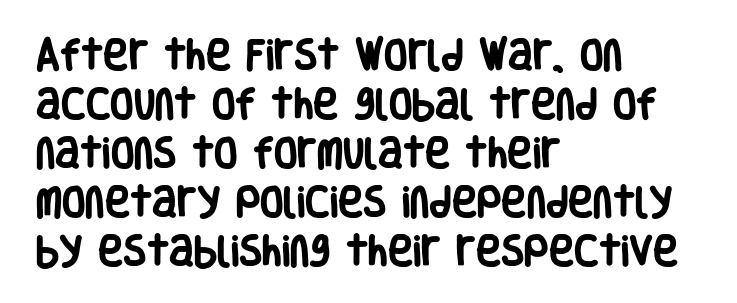
Nope, no serifs anywhere on these letters. Caption: multi-line text, flush left, ragged right. Is the letter spacing exaggerated? No — it looks like the ordinary default. Whoever set this chose a conventional vertical rhythm. The space directly below the letters is spotless. Plenty of ink on the page — the face is bold.
